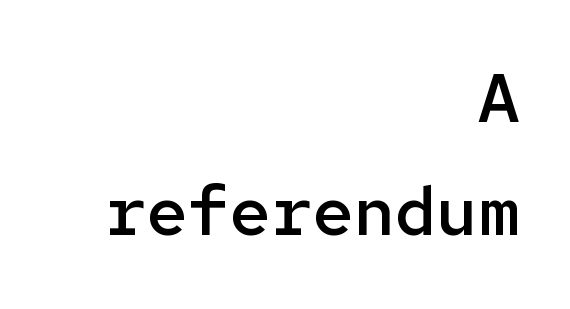
Quick note: not italic, upright. Check where the strokes stop: nothing finishes them off — pure sans. What's the leading like? Ordinary, nothing unusual. Unmarked baselines from the first word to the last. Look at the tracking — it's just the regular setting, nothing added.
